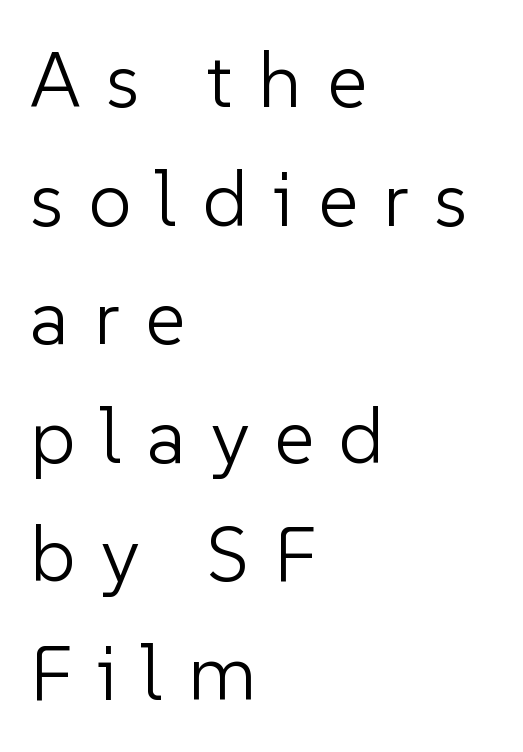
Q: Is the text bold? A: No.
Q: Is the text italic (slanted)? A: No, it is upright.
Q: Is the typeface a serif or a sans-serif typeface? A: Sans-serif.
Q: Is the text underlined? A: No.
Q: How is the paragraph aligned? A: Left-aligned.
Q: Is the spacing between letters normal or unusually wide? A: Unusually wide.
Q: Is the spacing between lines tight, normal or loose? A: Normal.
Q: Width (condensed, normal, or wide)? A: Normal.
Q: Stroke contrast? A: Low.
Q: x-height? A: Medium.
Q: Monospaced? A: No.
